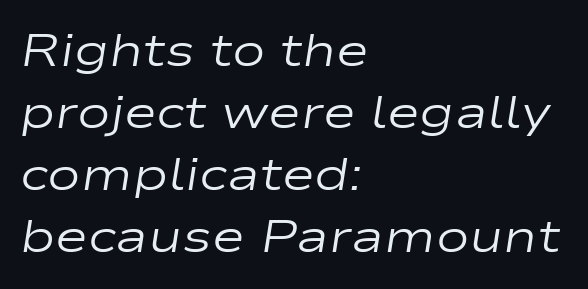
The image shows 45 px regular-weight, wide type, italic (leaning right); set left-aligned, normal line spacing (1.38x), normal letter spacing, not underlined; low stroke contrast and a medium x-height.
